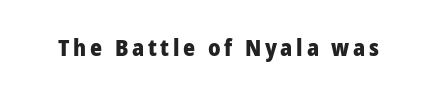
{"italic": "no", "bold": "yes", "underline": "no", "glyph_px": 23}
